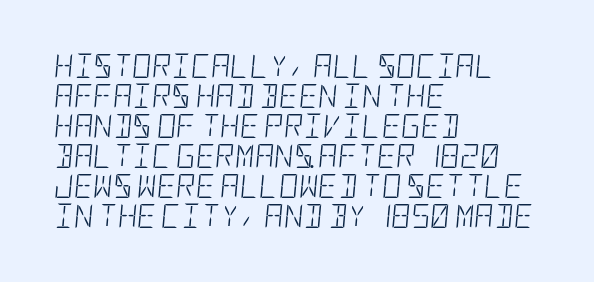
The image shows 24 px text type, italic (leaning right); set left-aligned, normal line spacing (1.25x), normal letter spacing, not underlined.
